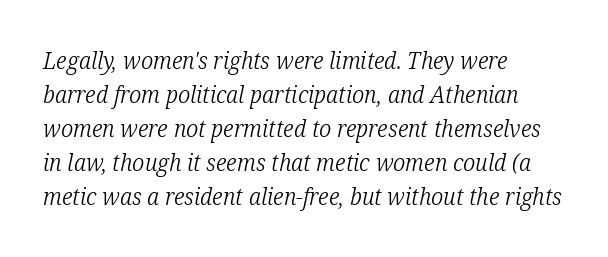
These lines stack with their left ends in a neat column. Default kerning and tracking; the words read as compact shapes. The space between consecutive lines is moderate. Underline: absent. The passage shown is not bold in any degree. Rendered with sloped, italic letterforms.
